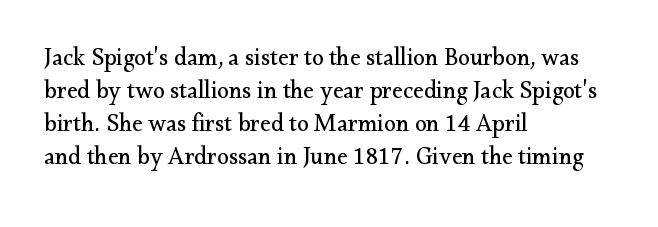
The image shows 24 px text type, upright; set left-aligned, normal line spacing (1.38x), normal letter spacing, not underlined.
